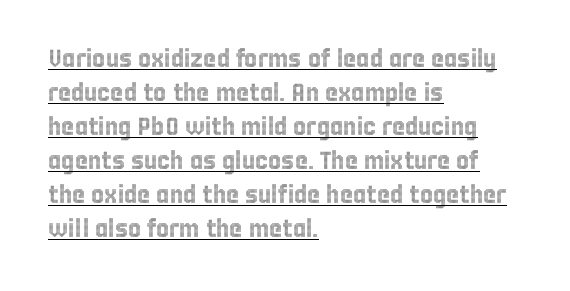
{"italic": "no", "underline": "yes", "align": "left", "line_spacing": "normal", "line_spacing_ratio": 1.36, "letter_spacing": "normal", "letter_spacing_em": 0.0, "glyph_px": 25}
